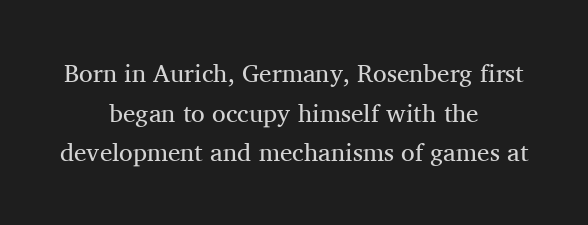
{"italic": "no", "bold": "no", "underline": "no", "align": "center", "line_spacing": "normal", "line_spacing_ratio": 1.59, "letter_spacing": "normal", "letter_spacing_em": 0.0, "glyph_px": 25}
